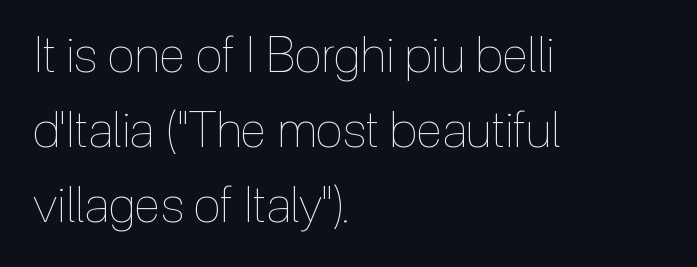
{"italic": "no", "bold": "no", "weight": "thin", "width": "condensed", "x_height": "medium", "monospaced": "no", "underline": "no", "align": "left", "line_spacing": "normal", "line_spacing_ratio": 1.5, "letter_spacing": "normal", "letter_spacing_em": 0.0, "glyph_px": 50}
